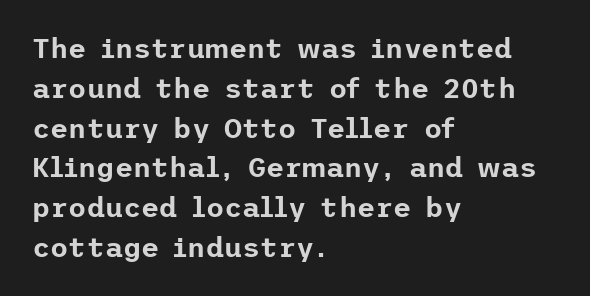
Caption: standard tracking, unaltered. The passage shown is not underscored anywhere. The setting favours the left margin, as ordinary paragraphs usually do. Leading: standard.
